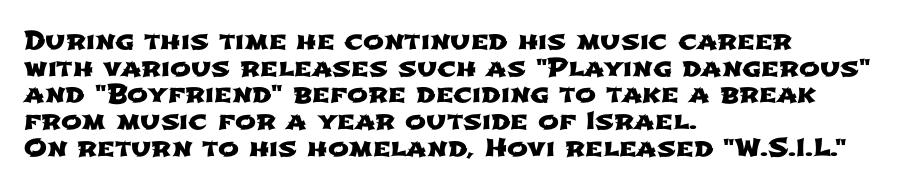
{"underline": "no", "align": "left", "line_spacing": "tight", "line_spacing_ratio": 1.07, "letter_spacing": "normal", "letter_spacing_em": 0.0, "glyph_px": 25}
